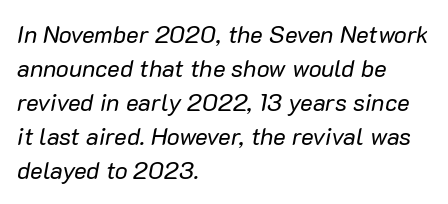
{"italic": "yes", "lean": "right", "slant_degrees": 10, "bold": "no", "underline": "no", "align": "left", "line_spacing": "normal", "line_spacing_ratio": 1.42, "letter_spacing": "normal", "letter_spacing_em": 0.0, "glyph_px": 24}
